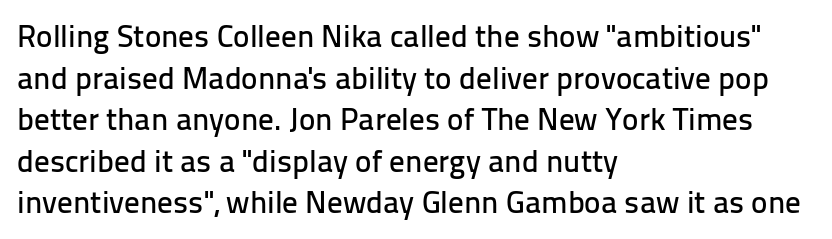
{"serif": "no", "italic": "no", "width": "normal", "stroke_contrast": "low", "x_height": "medium", "monospaced": "no", "underline": "no", "align": "left", "line_spacing": "normal", "line_spacing_ratio": 1.34, "letter_spacing": "normal", "letter_spacing_em": 0.0, "glyph_px": 31}
